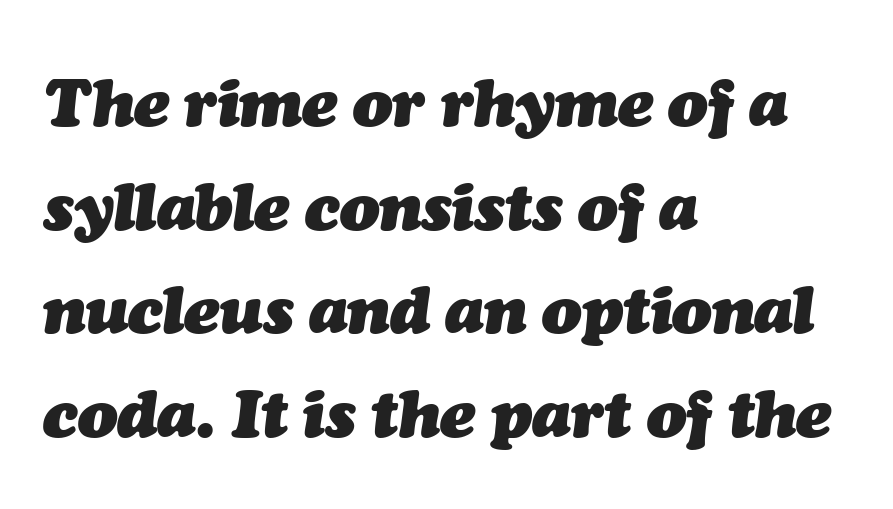
Every character sits at an angle, as italics do. The ragged edge is on the right, which tells us the setting is flush left. The line texture is even and compact thanks to regular tracking. A dark, heavy texture on the line: the type is bold.
